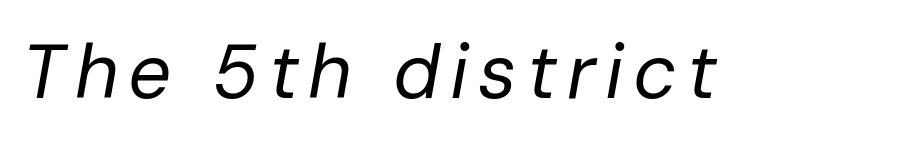
{"italic": "yes", "lean": "right", "slant_degrees": 10, "bold": "no", "weight": "regular", "width": "normal", "stroke_contrast": "low", "x_height": "medium", "monospaced": "no", "underline": "no", "glyph_px": 76}
